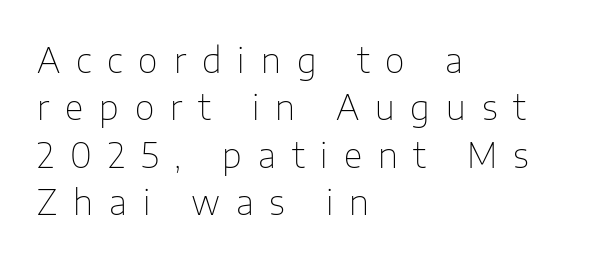
The image shows 34 px thin sans-serif type, upright; set left-aligned, normal line spacing (1.39x), unusually wide letter spacing (+0.47 em), not underlined; low stroke contrast and a medium x-height.
